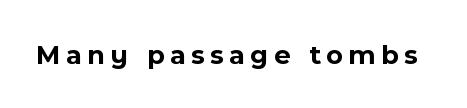
Q: Is the text bold? A: Yes.
Q: Is the text italic (slanted)? A: No, it is upright.
Q: Is the typeface a serif or a sans-serif typeface? A: Sans-serif.
Q: Is the text underlined? A: No.
Q: Is the spacing between letters normal or unusually wide? A: Unusually wide.
Q: Width (condensed, normal, or wide)? A: Normal.
Q: x-height? A: Medium.
Q: Monospaced? A: No.
